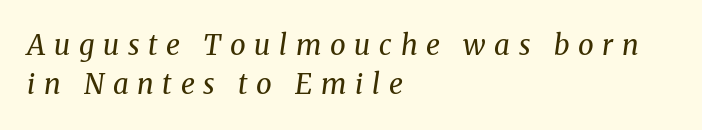
The image shows 28 px regular-weight serif type, italic (leaning right); set left-aligned, normal line spacing (1.4x), unusually wide letter spacing (+0.31 em), not underlined; medium stroke contrast and a medium x-height.
